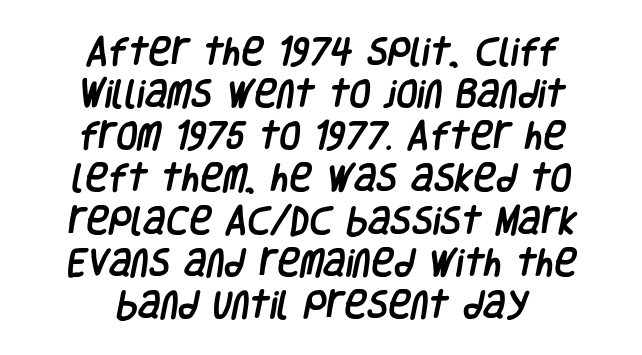
The image shows 31 px condensed sans-serif type; set centered, normal line spacing (1.36x), normal letter spacing, not underlined; low stroke contrast and a large x-height.
